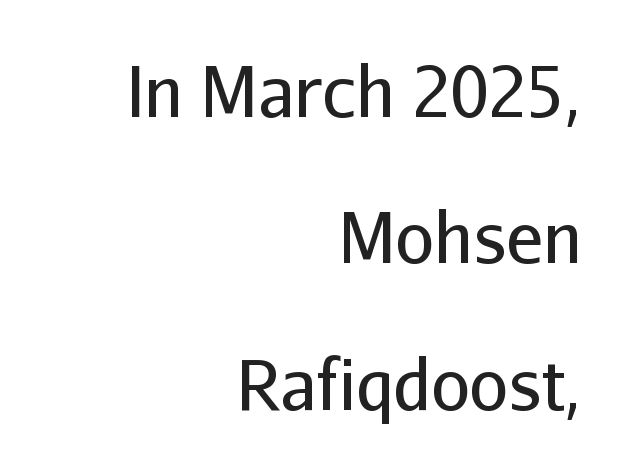
The image shows 69 px regular-weight sans-serif type, upright; set right-aligned, loose line spacing (2.12x), normal letter spacing, not underlined; low stroke contrast and a medium x-height.
